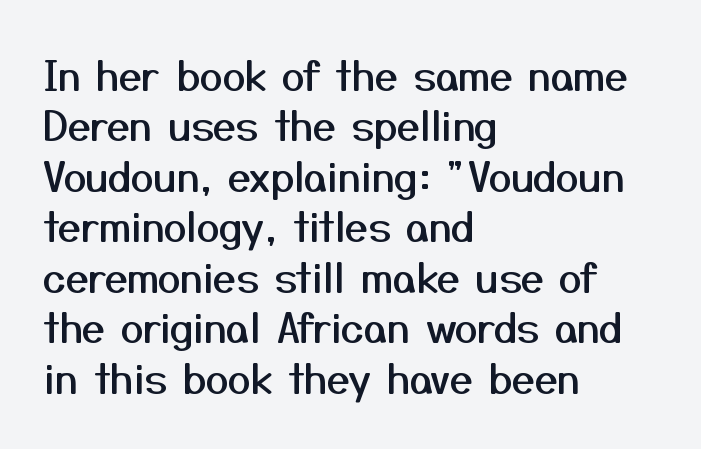
Q: Is the text italic (slanted)? A: No, it is upright.
Q: Is the typeface a serif or a sans-serif typeface? A: Sans-serif.
Q: Is the text underlined? A: No.
Q: How is the paragraph aligned? A: Left-aligned.
Q: Is the spacing between letters normal or unusually wide? A: Normal.
Q: Width (condensed, normal, or wide)? A: Normal.
Q: Stroke contrast? A: Medium.
Q: x-height? A: Medium.
Q: Monospaced? A: No.
